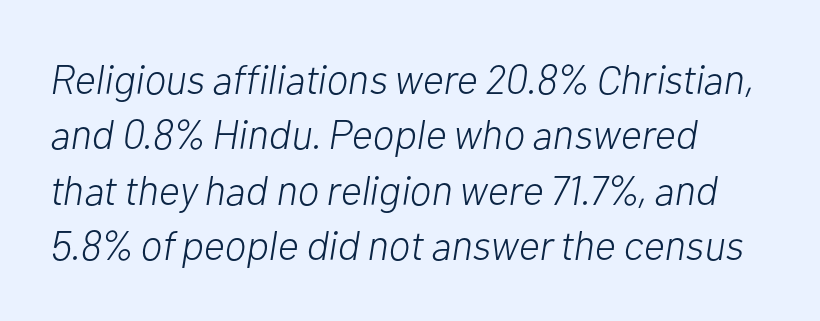
{"italic": "yes", "lean": "right", "slant_degrees": 10, "bold": "no", "weight": "light", "width": "normal", "stroke_contrast": "low", "x_height": "medium", "monospaced": "no", "underline": "no", "align": "left", "line_spacing": "normal", "line_spacing_ratio": 1.35, "letter_spacing": "normal", "letter_spacing_em": 0.0, "glyph_px": 41}
